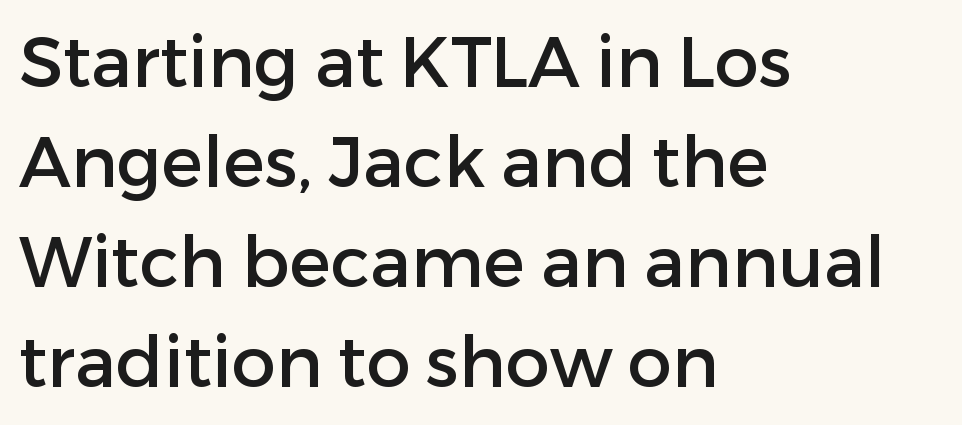
{"serif": "no", "italic": "no", "width": "normal", "stroke_contrast": "low", "x_height": "medium", "monospaced": "no", "underline": "no", "align": "left", "line_spacing": "normal", "line_spacing_ratio": 1.43, "letter_spacing": "normal", "letter_spacing_em": 0.0, "glyph_px": 70}
